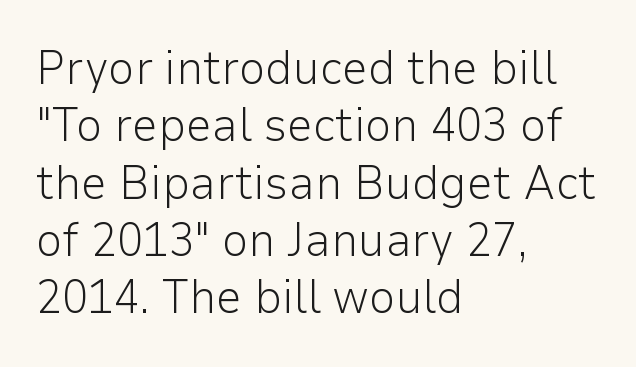
{"serif": "no", "italic": "no", "bold": "no", "weight": "light", "width": "normal", "stroke_contrast": "low", "x_height": "medium", "monospaced": "no", "underline": "no", "align": "left", "line_spacing_ratio": 1.22, "letter_spacing": "normal", "letter_spacing_em": 0.0, "glyph_px": 47}
